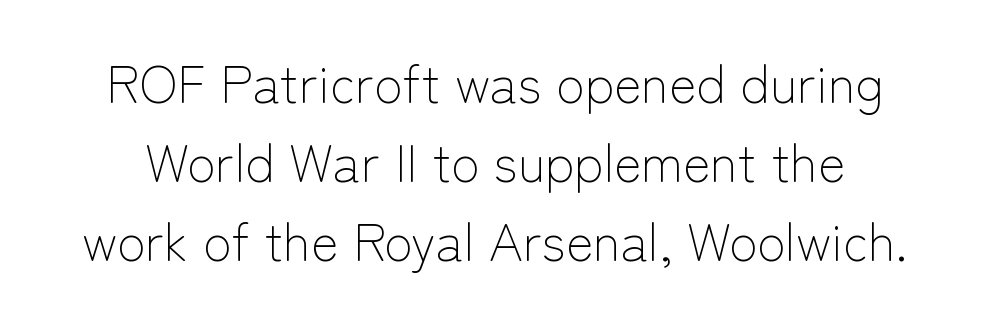
{"serif": "no", "italic": "no", "bold": "no", "weight": "light", "width": "normal", "stroke_contrast": "low", "x_height": "medium", "monospaced": "no", "underline": "no", "line_spacing": "normal", "line_spacing_ratio": 1.52, "letter_spacing": "normal", "letter_spacing_em": 0.0, "glyph_px": 52}
